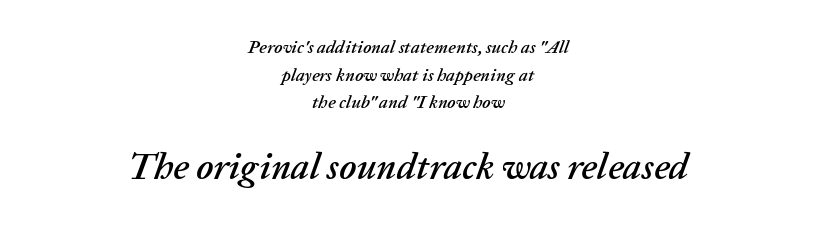
The block of text has a typical density, with ordinary space between rows. Reading down the block, each line starts at a different indent, mirrored at its end. In terms of posture, this sample is oblique. Think of a printed novel: that variable character pitch is what you see here.
